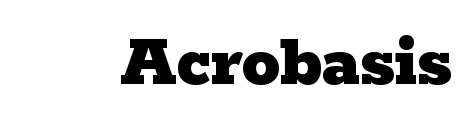
{"serif": "yes", "italic": "no", "bold": "yes", "weight": "heavy", "width": "wide", "stroke_contrast": "low", "x_height": "medium", "monospaced": "no", "underline": "no", "letter_spacing": "normal", "letter_spacing_em": 0.0, "glyph_px": 77}
